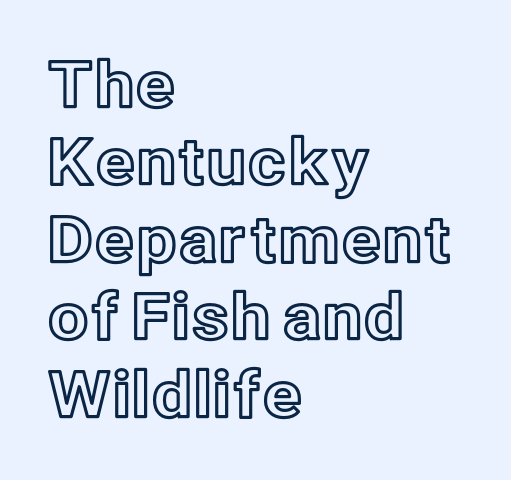
{"italic": "no", "width": "normal", "x_height": "medium", "monospaced": "no", "underline": "no", "align": "left", "line_spacing_ratio": 1.21, "letter_spacing": "normal", "letter_spacing_em": 0.0, "glyph_px": 64}
